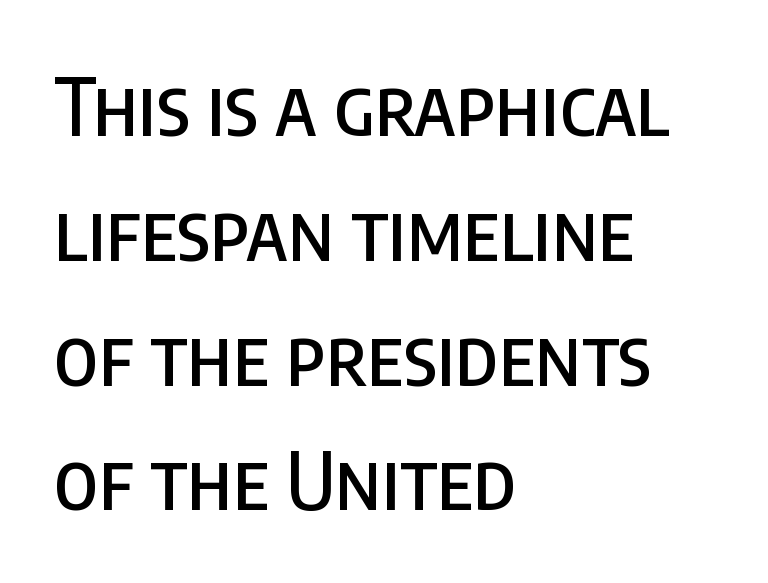
{"serif": "no", "italic": "no", "width": "condensed", "stroke_contrast": "low", "x_height": "large", "monospaced": "no", "underline": "no", "align": "left", "line_spacing": "normal", "line_spacing_ratio": 1.58, "letter_spacing": "normal", "letter_spacing_em": 0.0, "glyph_px": 79}
